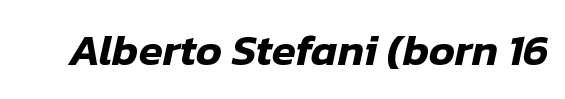
Q: Is the text italic (slanted)? A: Yes, it leans right by about 12 degrees.
Q: Is the text underlined? A: No.
Q: Is the spacing between letters normal or unusually wide? A: Normal.
Q: Width (condensed, normal, or wide)? A: Normal.
Q: Stroke contrast? A: Low.
Q: x-height? A: Medium.
Q: Monospaced? A: No.
